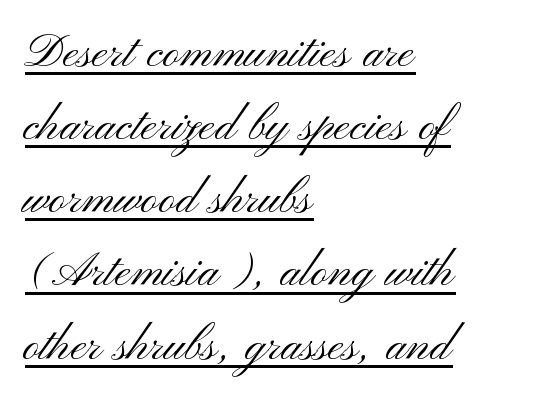
Honestly, the underline is the first thing you notice here. Looks like regular typesetting: each glyph gets only the width it needs. Counters stay open thanks to moderate or lighter strokes. I'd call this a sans setting — the letters go barefoot. All the whitespace from short lines collects on the right.
